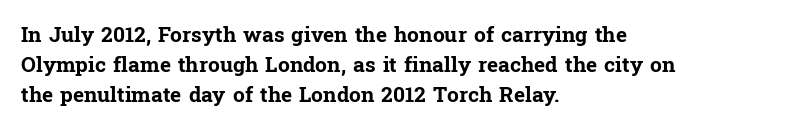
The image shows 21 px bold type, upright; set left-aligned, normal line spacing (1.43x), normal letter spacing, not underlined.
